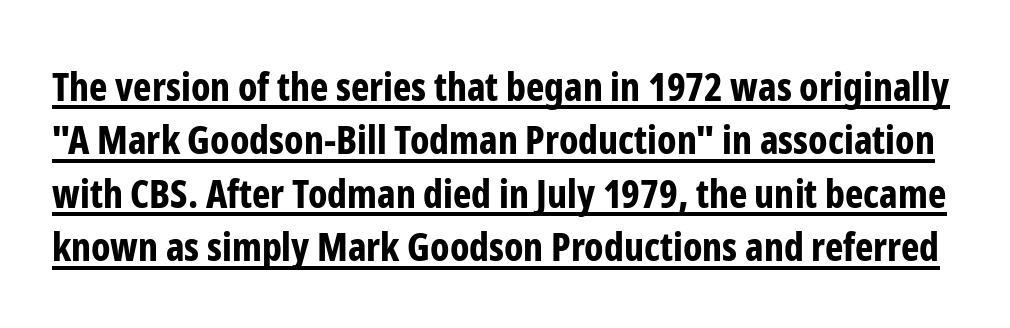
Q: Is the text bold? A: Yes.
Q: Is the text italic (slanted)? A: No, it is upright.
Q: Is the typeface a serif or a sans-serif typeface? A: Sans-serif.
Q: Is the text underlined? A: Yes.
Q: Is the spacing between letters normal or unusually wide? A: Normal.
Q: Is the spacing between lines tight, normal or loose? A: Normal.
Q: Width (condensed, normal, or wide)? A: Condensed.
Q: Stroke contrast? A: Low.
Q: x-height? A: Medium.
Q: Monospaced? A: No.
